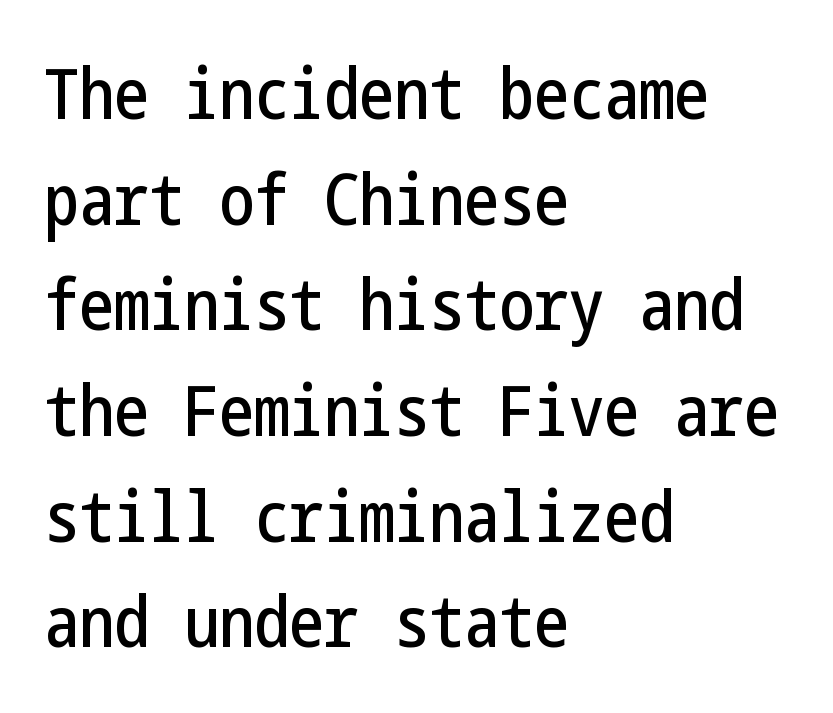
{"serif": "no", "italic": "no", "width": "condensed", "stroke_contrast": "low", "x_height": "medium", "underline": "no", "align": "left", "line_spacing": "normal", "line_spacing_ratio": 1.51, "letter_spacing": "normal", "letter_spacing_em": 0.0, "glyph_px": 70}
